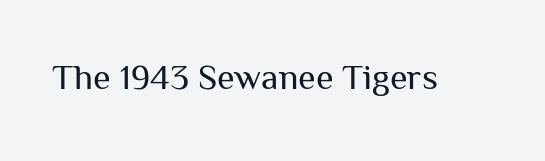
The image shows 36 px regular-weight sans-serif type, upright; set normal letter spacing, not underlined; medium stroke contrast and a medium x-height.
